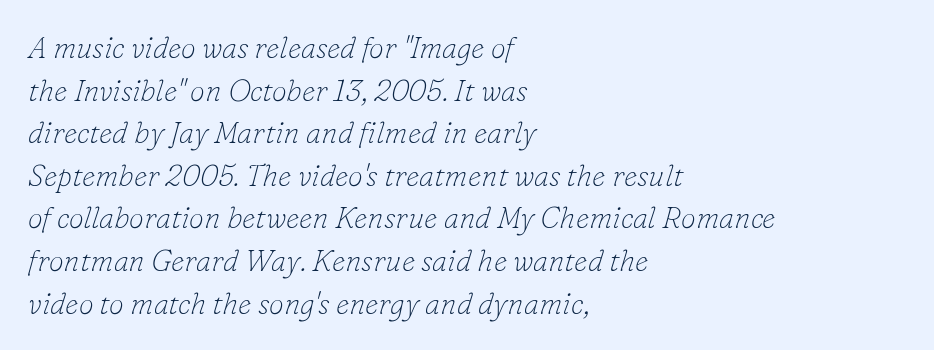
Stem width sits at or under what a default text font uses. The ragged edge is on the right, which tells us the setting is flush left. You can tell it's italic because the verticals aren't actually vertical. Compared with typical paragraphs, the rows here are spaced about the same.
